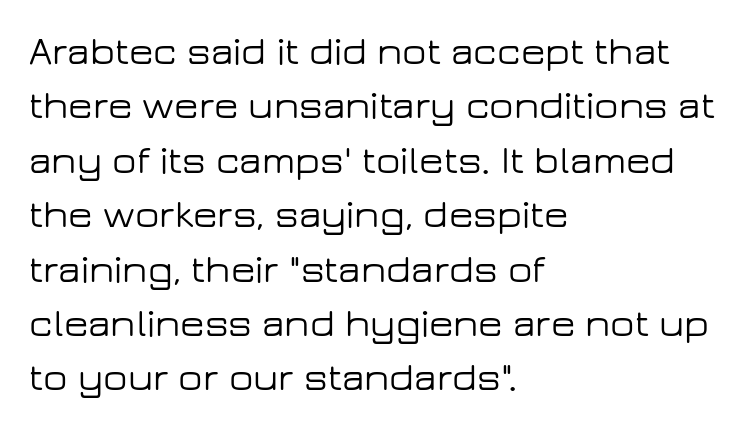
{"serif": "no", "italic": "no", "width": "wide", "stroke_contrast": "low", "x_height": "medium", "monospaced": "no", "underline": "no", "align": "left", "line_spacing": "normal", "line_spacing_ratio": 1.36, "letter_spacing": "normal", "letter_spacing_em": 0.0, "glyph_px": 40}
